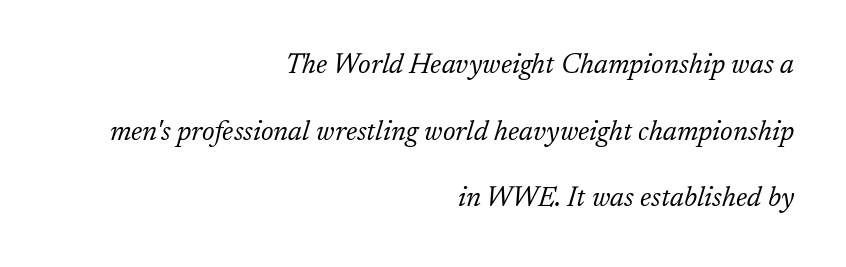
The letters advance in unequal steps, a hallmark of proportional type. Would a proofreader flag this as italicized? Yes. Is there much room between lines? Yes — plenty of vertical air separates them. Is the block centered? No — it sits flush against the right margin. The cut favours lightness, reaching ordinary text weight at its darkest.
